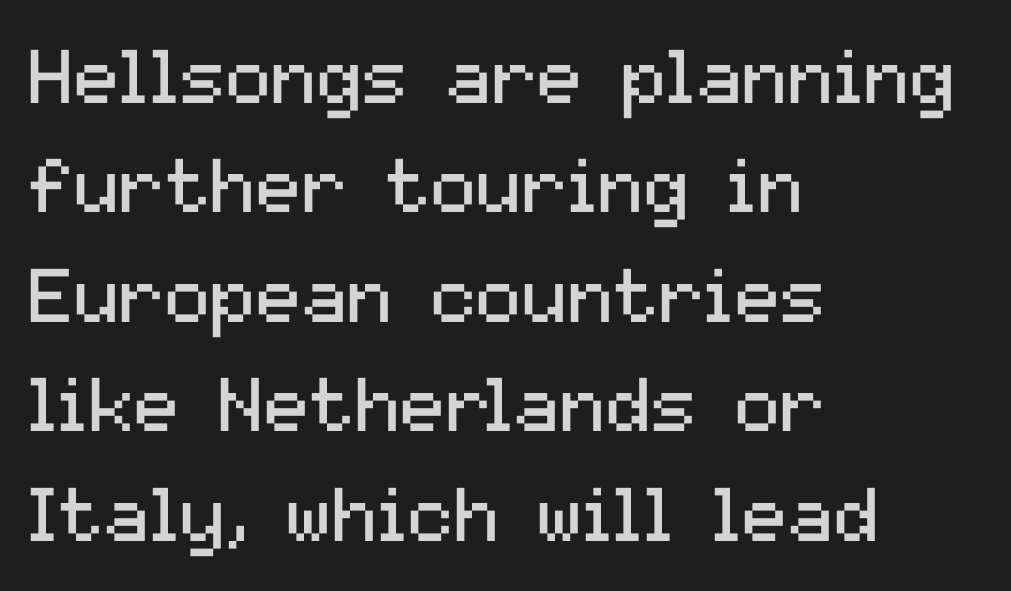
A typesetter would call this proportional, since set widths differ per character. Ordinary non-slanted type is in use. A classic flush-left, rag-right setting is used for this passage. Grotesque or geometric, the face here clearly has no serifs. Successive baselines arrive at the customary interval.
